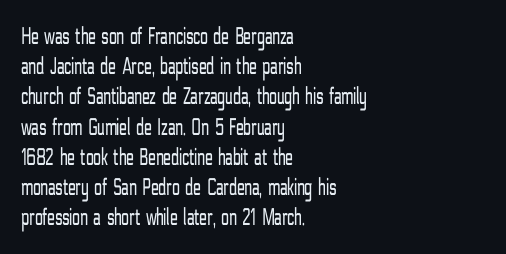
In terms of posture, this sample is upright. The rendering keeps characters at their native spacing. Caption: face not bold, strokes unweighted. The string is rendered with underlining switched off. Horizontal alignment here is leftward, the default for most running prose.
